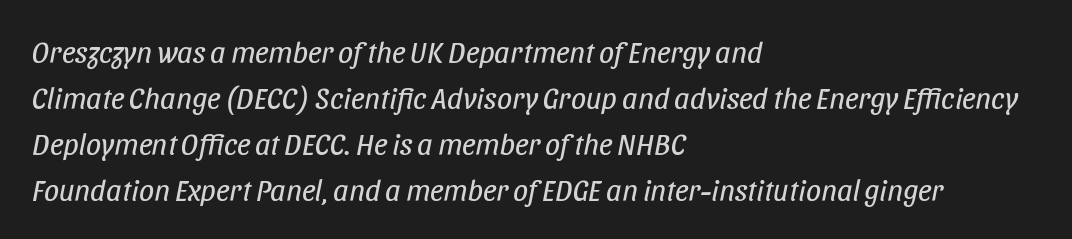
{"italic": "yes", "lean": "right", "slant_degrees": 11, "bold": "no", "weight": "regular", "width": "condensed", "stroke_contrast": "low", "x_height": "large", "monospaced": "no", "underline": "no", "align": "left", "line_spacing": "normal", "line_spacing_ratio": 1.53, "letter_spacing": "normal", "letter_spacing_em": 0.0, "glyph_px": 30}
